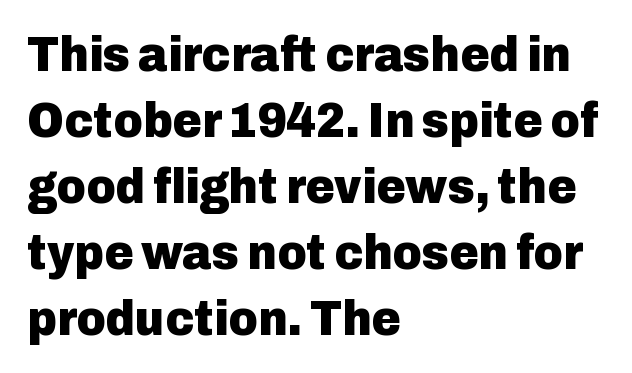
The text was rendered using a sans face with plain stroke endings. The face used here is proportionally spaced, like ordinary book or web type. Heft: maximum for text — a bold. It's the straight-up-and-down kind of type. The glyphs are unaccompanied by any horizontal stroke below them.
